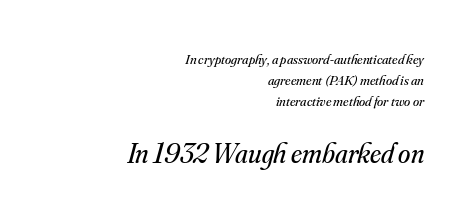
{"serif": "yes", "italic": "yes", "lean": "right", "slant_degrees": 16, "bold": "no", "weight": "regular", "width": "normal", "stroke_contrast": "medium", "x_height": "small", "monospaced": "no", "underline": "no", "align": "right", "line_spacing": "normal", "line_spacing_ratio": 1.49, "letter_spacing": "normal", "letter_spacing_em": 0.0, "larger_block": "second", "size_ratio": 2.0, "glyph_px": 28}
